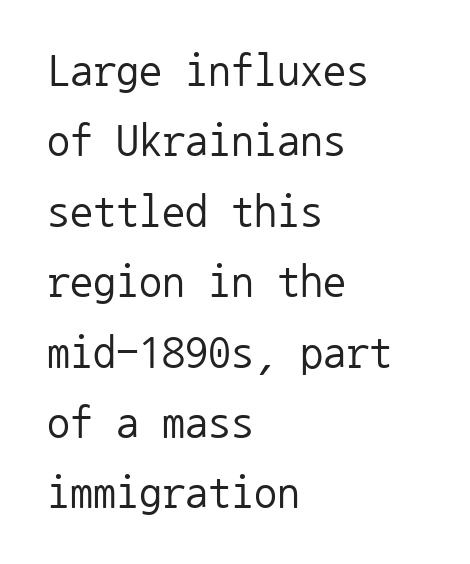
Q: Is the text bold? A: No.
Q: Is the text italic (slanted)? A: No, it is upright.
Q: Is the typeface a serif or a sans-serif typeface? A: Sans-serif.
Q: Is the text underlined? A: No.
Q: How is the paragraph aligned? A: Left-aligned.
Q: Is the spacing between letters normal or unusually wide? A: Normal.
Q: Is the spacing between lines tight, normal or loose? A: Normal.
Q: Width (condensed, normal, or wide)? A: Normal.
Q: Stroke contrast? A: Low.
Q: x-height? A: Medium.
Q: Monospaced? A: Yes.
